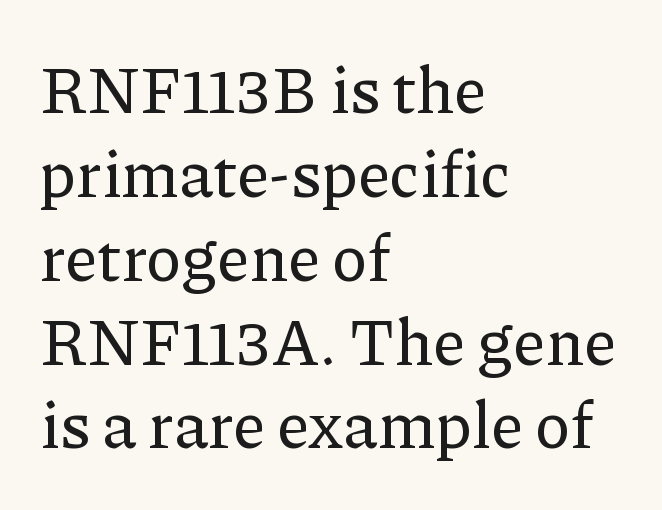
Does extra space separate the letters? No, they use regular spacing. Where is the straight margin? On the left. Examine the stroke ends and you'll spot serifs. This rendering features lettering with no underline. These lines sit exactly where default settings would place them. Notice how the stems are strictly vertical — no italics here.
